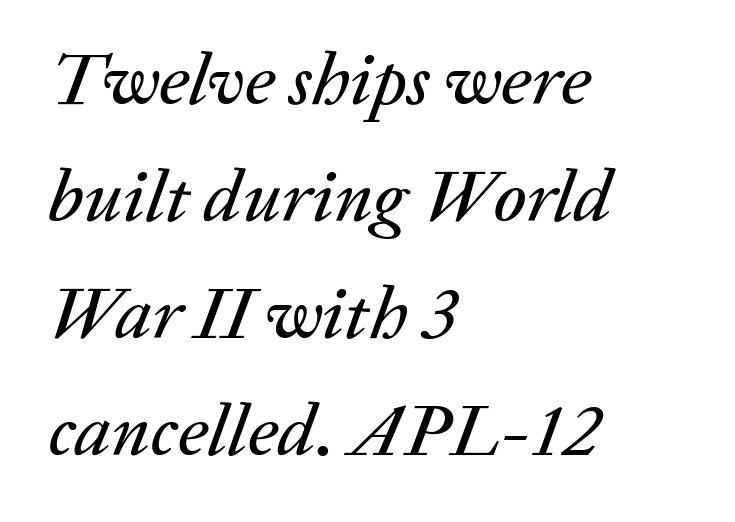
The specimen omits any rule beneath the text block's lines. The rag falls on the right side of this text block. Students, observe: this is what conventionally led text looks like. The axis of the letterforms is tilted away from vertical.
